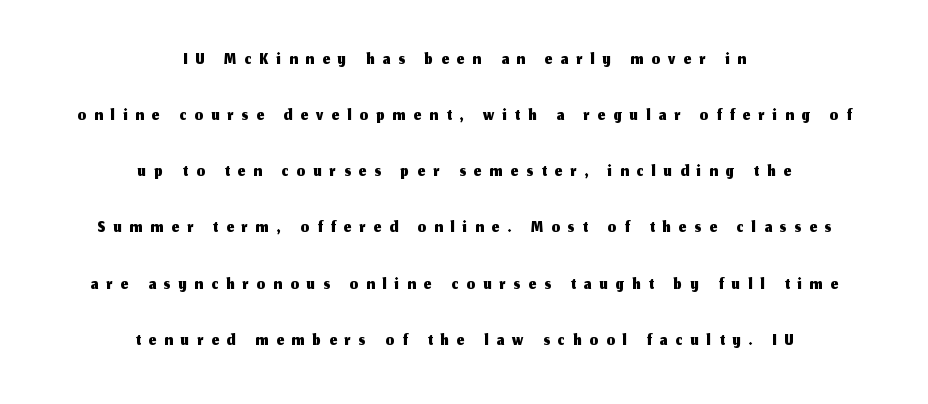
Letters rest on an invisible, unmarked baseline. Is there much room between lines? Yes — plenty of vertical air separates them. The rag falls on both sides of this text block equally. The typography opts for an upright posture over an oblique one.
